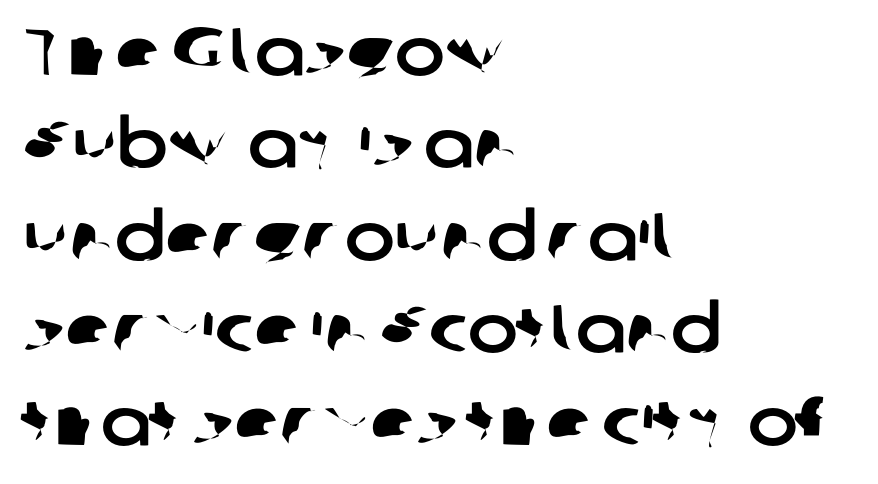
This sample keeps an unexceptional amount of space between lines. Spacing verdict: proportional, widths tailored to each character. One-word summary of the alignment: left. Quick note: underline off.
